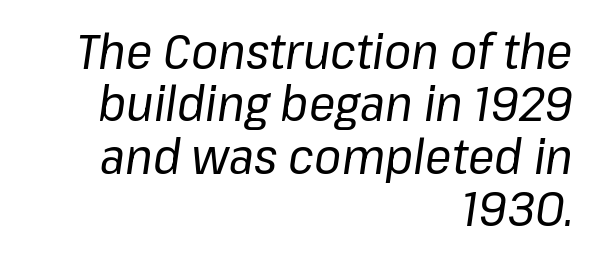
Q: Is the text bold? A: No.
Q: Is the text italic (slanted)? A: Yes, it leans right by about 8 degrees.
Q: Is the text underlined? A: No.
Q: How is the paragraph aligned? A: Right-aligned.
Q: Is the spacing between letters normal or unusually wide? A: Normal.
Q: Is the spacing between lines tight, normal or loose? A: Tight.
Q: Width (condensed, normal, or wide)? A: Normal.
Q: Stroke contrast? A: Low.
Q: x-height? A: Medium.
Q: Monospaced? A: No.
